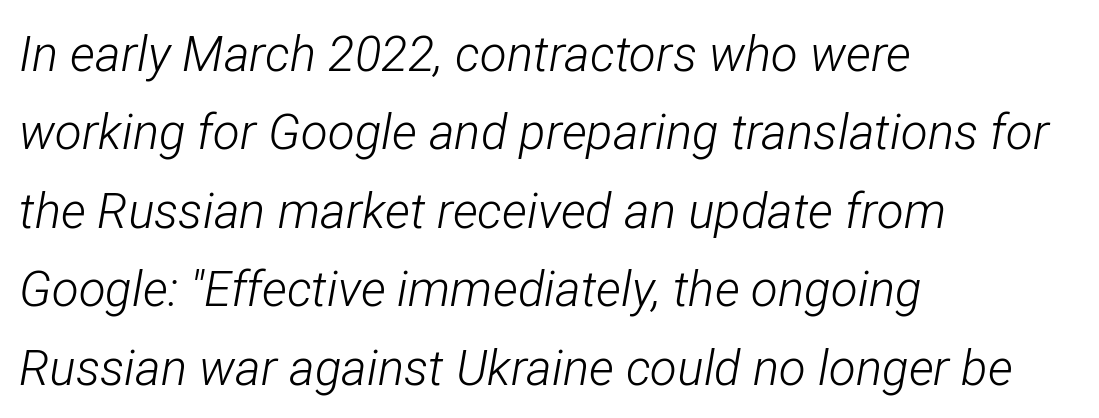
The image shows 49 px light, condensed type, italic (leaning right); set left-aligned, normal line spacing (1.6x), normal letter spacing, not underlined; low stroke contrast and a medium x-height.
